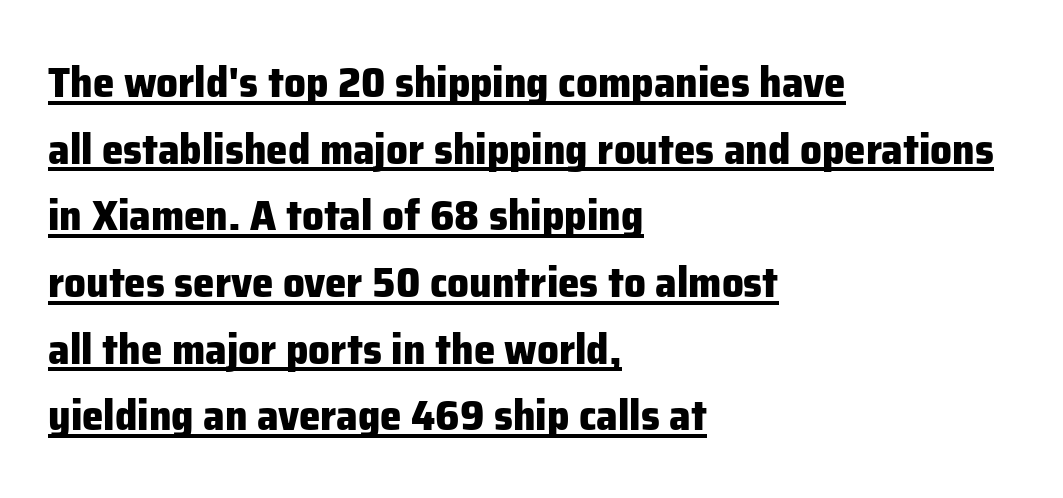
{"serif": "no", "italic": "no", "bold": "yes", "weight": "heavy", "width": "normal", "stroke_contrast": "low", "x_height": "medium", "monospaced": "no", "underline": "yes", "align": "left", "line_spacing": "normal", "line_spacing_ratio": 1.55, "letter_spacing": "normal", "letter_spacing_em": 0.0, "glyph_px": 43}
